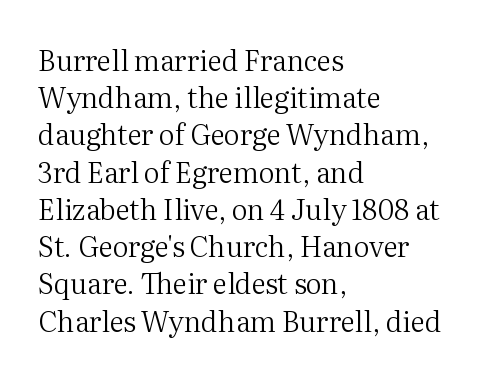
Here the designer chose a conventional face with non-uniform glyph widths. Nothing unusual about the tracking: characters are spaced as the font intends. A roman cut, with each character standing at attention. Check where the strokes stop: tiny serifs finish them off.
